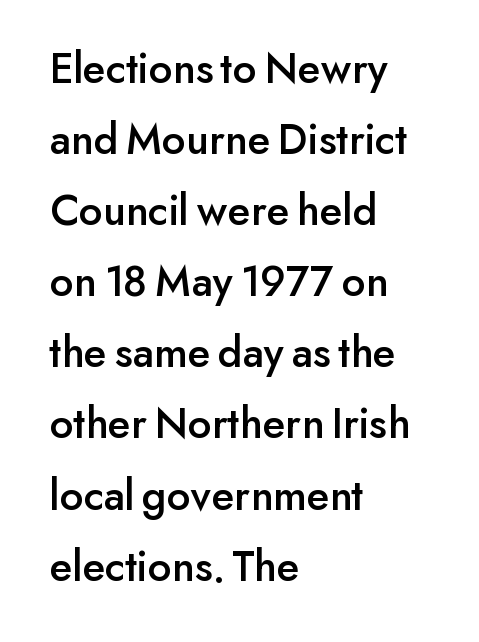
The image shows 45 px sans-serif type, upright; set left-aligned, normal line spacing (1.58x), normal letter spacing, not underlined; low stroke contrast and a small x-height.
